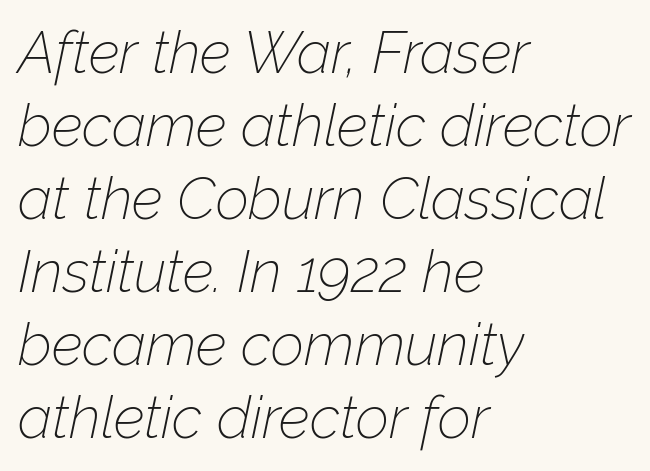
The image shows 58 px thin type, italic (leaning right); set left-aligned, normal line spacing (1.26x), normal letter spacing, not underlined; low stroke contrast and a medium x-height.
